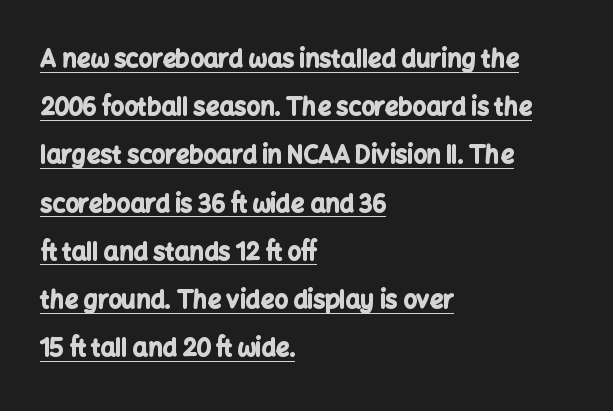
{"italic": "no", "bold": "yes", "underline": "yes", "align": "left", "line_spacing": "loose", "line_spacing_ratio": 2.01, "letter_spacing": "normal", "letter_spacing_em": 0.0, "glyph_px": 24}
